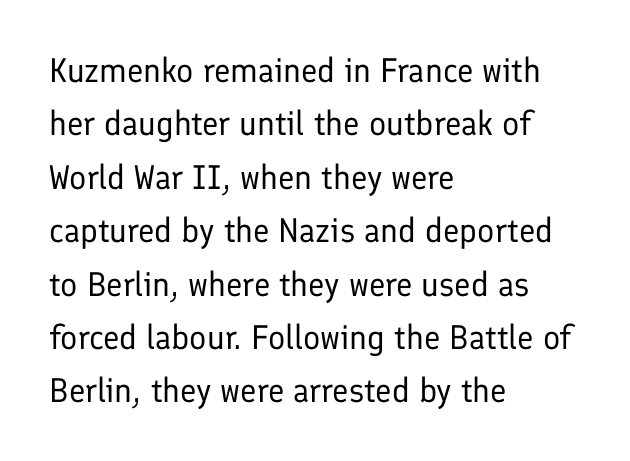
The font's upright variant was chosen for this text. Heft: none added — not bold. The characters display no serif detailing; their extremities are plain. Clear beneath every line of the passage. Here the designer chose a conventional face with non-uniform glyph widths.
